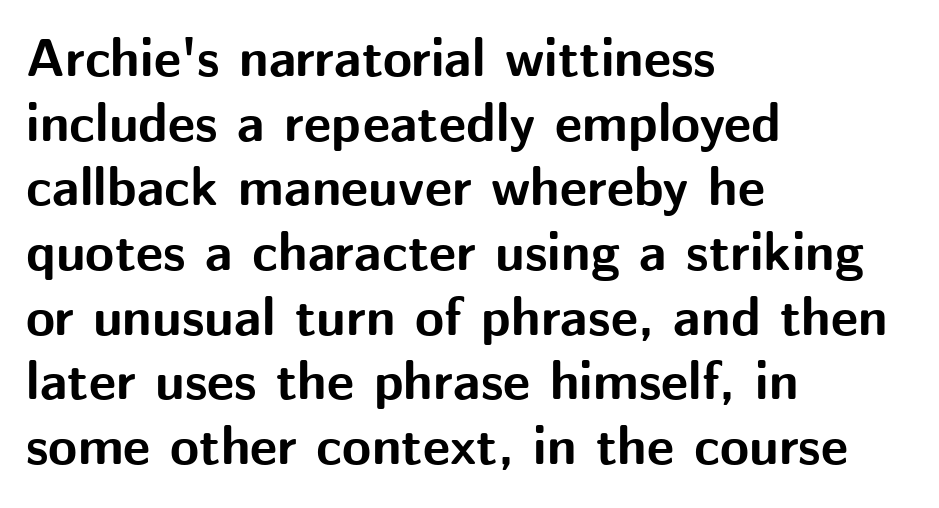
Q: Is the text bold? A: Yes.
Q: Is the text italic (slanted)? A: No, it is upright.
Q: Is the typeface a serif or a sans-serif typeface? A: Sans-serif.
Q: Is the text underlined? A: No.
Q: How is the paragraph aligned? A: Left-aligned.
Q: Is the spacing between letters normal or unusually wide? A: Normal.
Q: Width (condensed, normal, or wide)? A: Normal.
Q: Stroke contrast? A: Medium.
Q: x-height? A: Medium.
Q: Monospaced? A: No.
